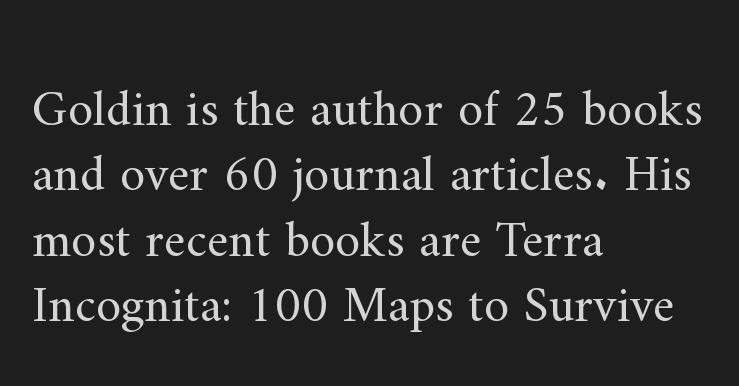
{"serif": "yes", "italic": "no", "bold": "no", "weight": "regular", "width": "normal", "stroke_contrast": "medium", "x_height": "small", "monospaced": "no", "underline": "no", "align": "left", "line_spacing": "normal", "line_spacing_ratio": 1.28, "letter_spacing": "normal", "letter_spacing_em": 0.0, "glyph_px": 51}
